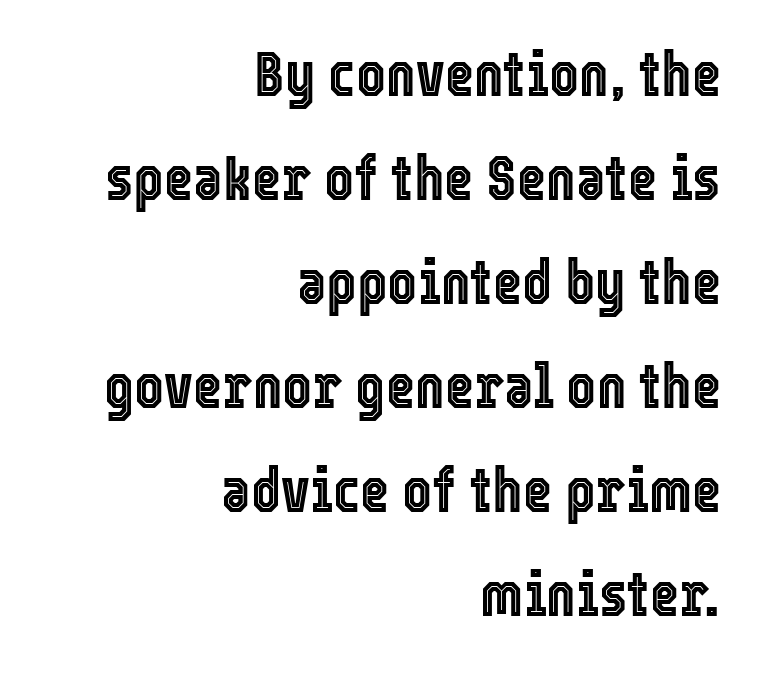
The image shows 63 px condensed type, upright; set right-aligned, normal line spacing (1.65x), normal letter spacing, not underlined; a medium x-height.
